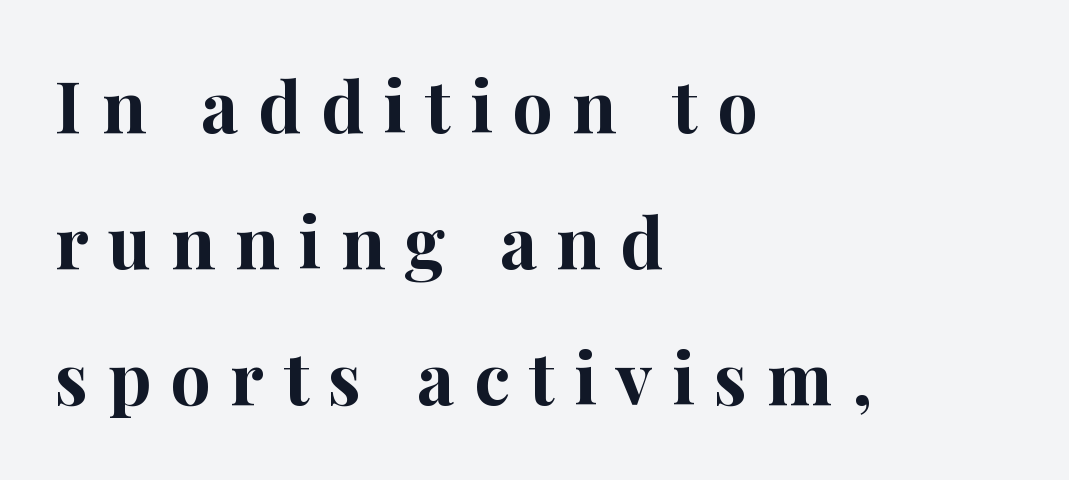
Each word looks stretched out because of the extra space between its letters. Are there feet on the stems? There are — it's a serif. Italic? Not at all — the glyphs are vertical. A bare baseline throughout the passage.
